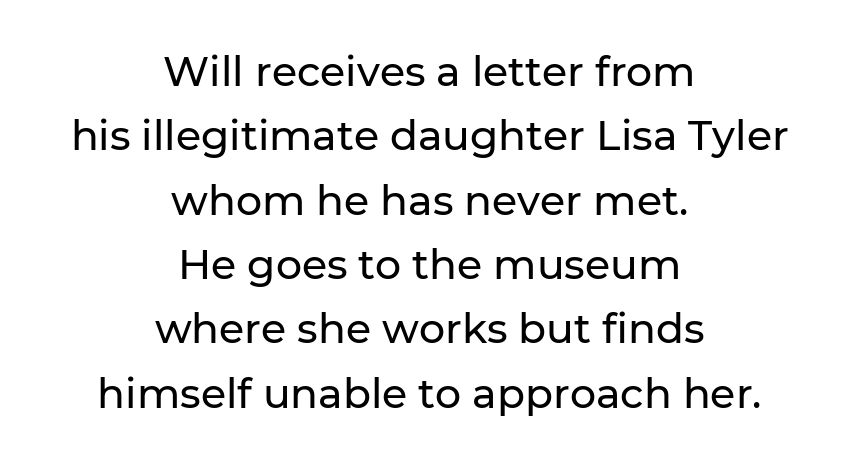
The image shows 41 px sans-serif type, upright; set centered, normal line spacing (1.57x), normal letter spacing, not underlined; low stroke contrast and a medium x-height.
